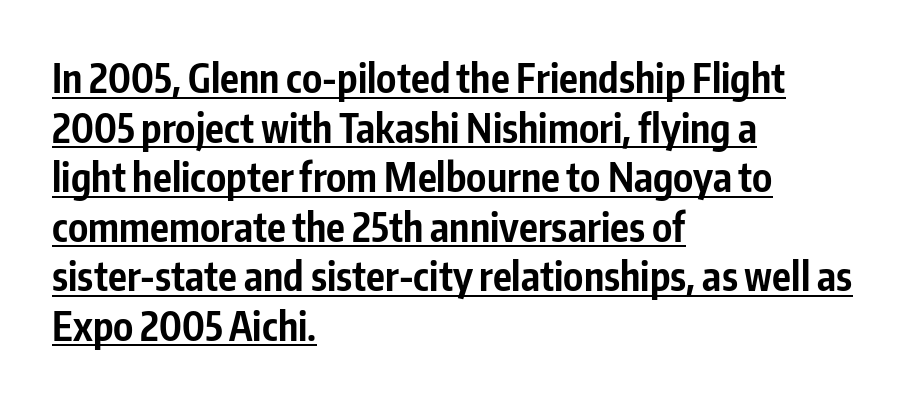
Thick stems and heavy bowls — unmistakably bold. Note the varied advance widths — an 'i' is clearly narrower than an 'm'. The words here are underlined. Quick note: not italic, upright. Leading: standard.
